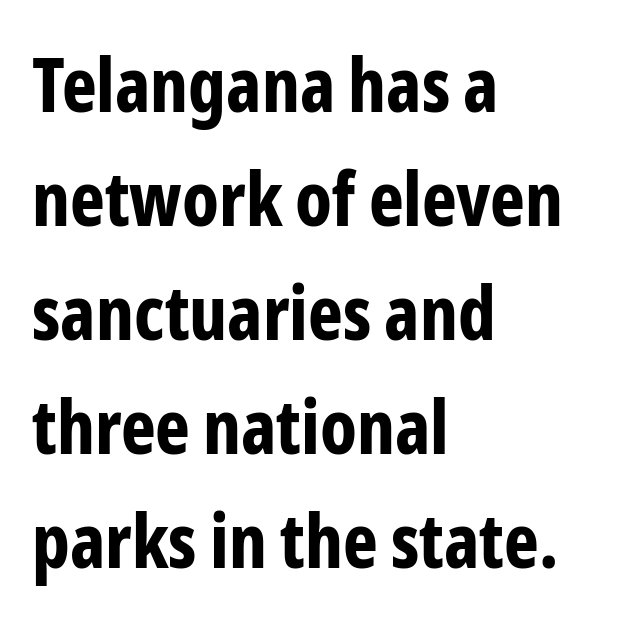
Q: Is the text bold? A: Yes.
Q: Is the text italic (slanted)? A: No, it is upright.
Q: Is the typeface a serif or a sans-serif typeface? A: Sans-serif.
Q: Is the text underlined? A: No.
Q: How is the paragraph aligned? A: Left-aligned.
Q: Is the spacing between letters normal or unusually wide? A: Normal.
Q: Is the spacing between lines tight, normal or loose? A: Normal.
Q: Width (condensed, normal, or wide)? A: Condensed.
Q: Stroke contrast? A: Low.
Q: x-height? A: Medium.
Q: Monospaced? A: No.
